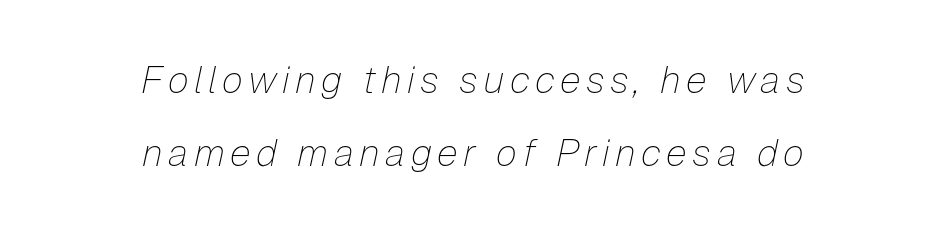
The image shows 38 px thin type, italic (leaning right); set centered, loose line spacing (1.92x), not underlined; low stroke contrast and a medium x-height.
